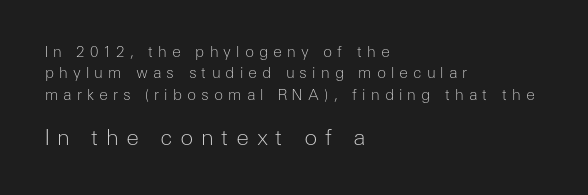
The image shows 22 px text type, upright; set left-aligned, normal line spacing (1.43x), unusually wide letter spacing (+0.33 em), not underlined; the second (bottom) block is 1.47x larger.
